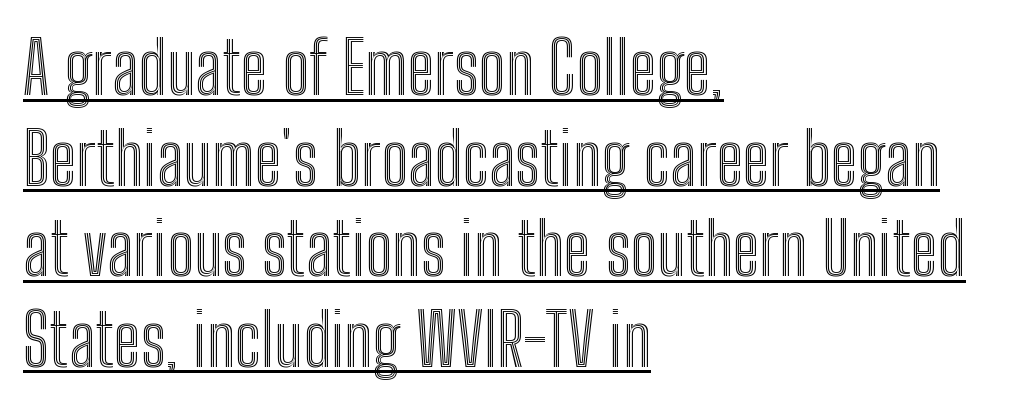
The image shows 73 px condensed type, upright; set left-aligned, line spacing 1.24x, normal letter spacing, underlined; a medium x-height.
